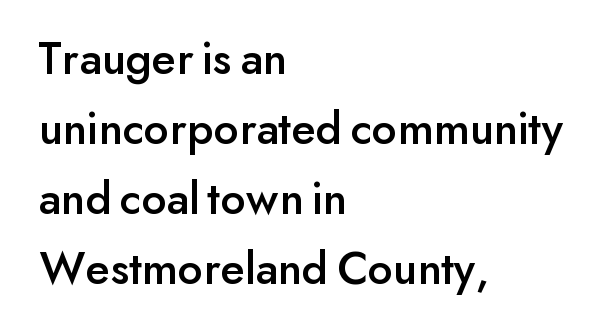
{"serif": "no", "italic": "no", "width": "normal", "stroke_contrast": "low", "x_height": "small", "monospaced": "no", "underline": "no", "align": "left", "line_spacing": "normal", "line_spacing_ratio": 1.46, "letter_spacing": "normal", "letter_spacing_em": 0.0, "glyph_px": 48}
